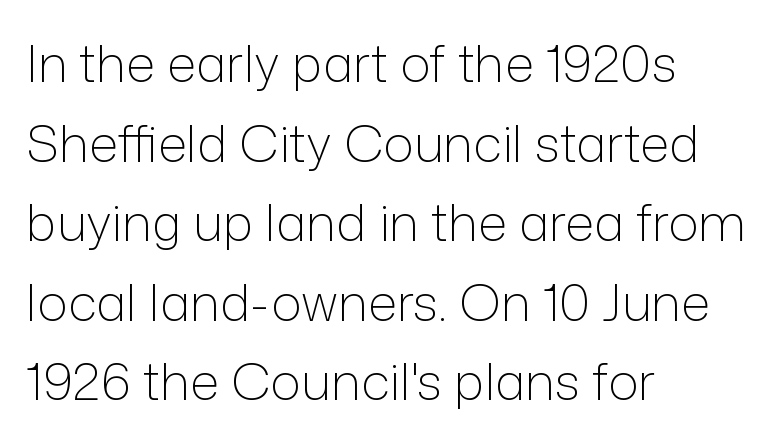
Q: Is the text bold? A: No.
Q: Is the text italic (slanted)? A: No, it is upright.
Q: Is the typeface a serif or a sans-serif typeface? A: Sans-serif.
Q: Is the text underlined? A: No.
Q: How is the paragraph aligned? A: Left-aligned.
Q: Is the spacing between letters normal or unusually wide? A: Normal.
Q: Is the spacing between lines tight, normal or loose? A: Normal.
Q: Width (condensed, normal, or wide)? A: Normal.
Q: Stroke contrast? A: Low.
Q: x-height? A: Medium.
Q: Monospaced? A: No.
